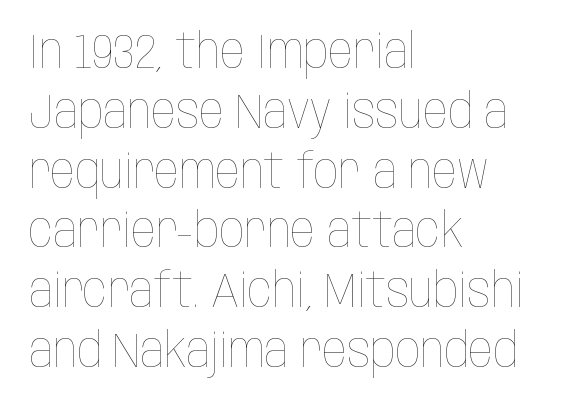
{"italic": "no", "bold": "no", "weight": "thin", "width": "condensed", "stroke_contrast": "low", "x_height": "large", "monospaced": "no", "underline": "no", "align": "left", "line_spacing_ratio": 1.22, "letter_spacing": "normal", "letter_spacing_em": 0.0, "glyph_px": 49}
